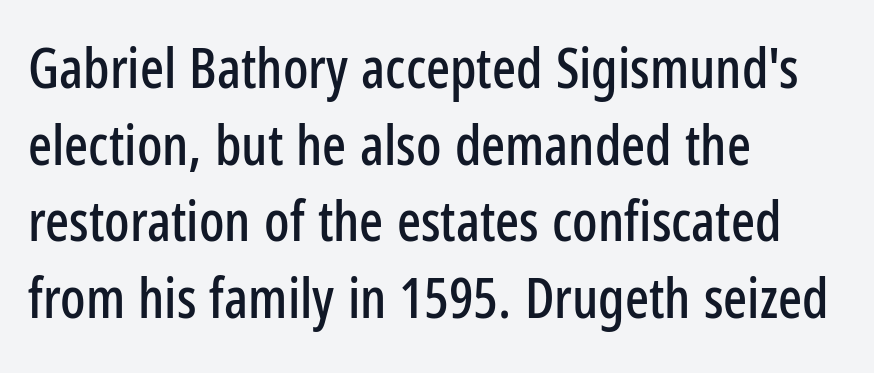
Q: Is the text italic (slanted)? A: No, it is upright.
Q: Is the typeface a serif or a sans-serif typeface? A: Sans-serif.
Q: Is the text underlined? A: No.
Q: How is the paragraph aligned? A: Left-aligned.
Q: Is the spacing between letters normal or unusually wide? A: Normal.
Q: Is the spacing between lines tight, normal or loose? A: Normal.
Q: Width (condensed, normal, or wide)? A: Condensed.
Q: Stroke contrast? A: Low.
Q: x-height? A: Medium.
Q: Monospaced? A: No.
